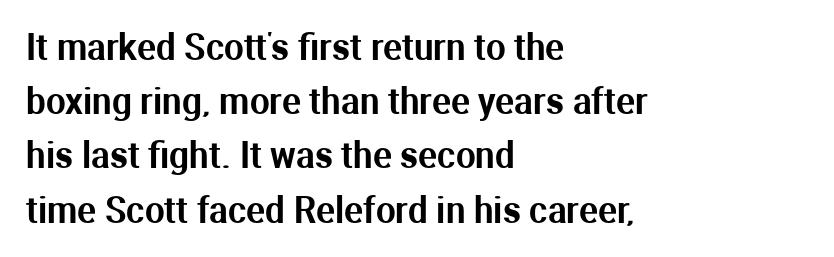
The typography opts for an upright posture over an oblique one. Decoration check: the copy has no underline. Is this a fixed-width face? No — the glyphs have proportional, varying widths. The face used here is rendered with its standard letterfit. If you drew a ruler down the left edge, every line would touch it. Whoever set this chose a conventional vertical rhythm.
